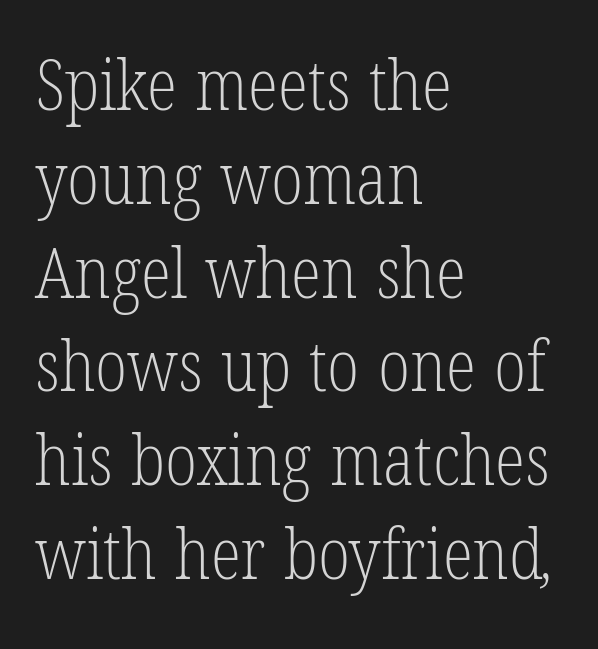
The image shows 70 px light, condensed serif type; set left-aligned, normal line spacing (1.34x), normal letter spacing, not underlined; low stroke contrast and a medium x-height.
